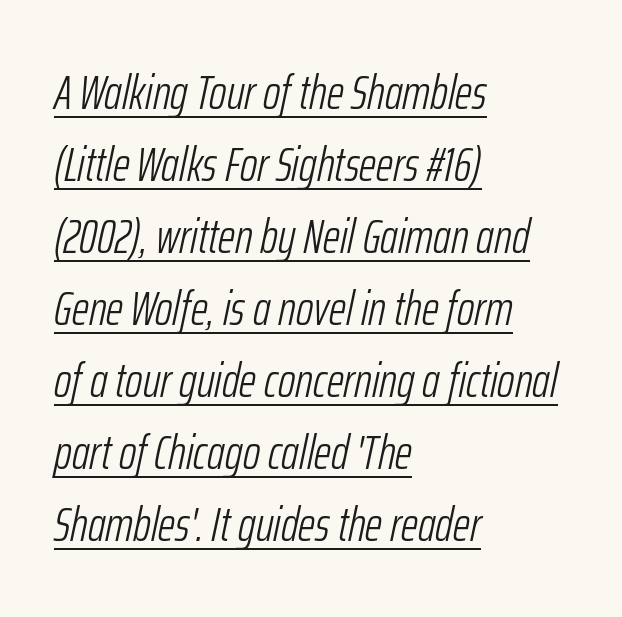
Think standard paragraph weight, or any step lighter than that. Quick note: italic. Line starts are locked; line ends wander. Between one letter and the next there's only the usual sliver of space. Successive baselines arrive at the customary interval.
